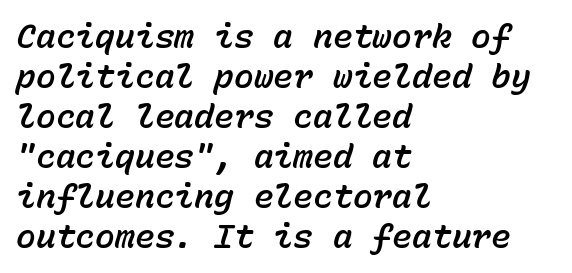
Q: Is the text italic (slanted)? A: Yes, it leans right by about 15 degrees.
Q: Is the text underlined? A: No.
Q: How is the paragraph aligned? A: Left-aligned.
Q: Is the spacing between letters normal or unusually wide? A: Normal.
Q: Width (condensed, normal, or wide)? A: Normal.
Q: Stroke contrast? A: Low.
Q: x-height? A: Medium.
Q: Monospaced? A: Yes.
